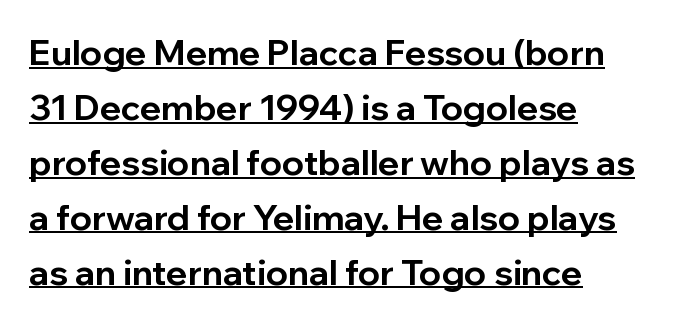
{"serif": "no", "italic": "no", "bold": "yes", "weight": "bold", "width": "normal", "stroke_contrast": "low", "x_height": "medium", "monospaced": "no", "underline": "yes", "align": "left", "line_spacing": "normal", "line_spacing_ratio": 1.57, "letter_spacing": "normal", "letter_spacing_em": 0.0, "glyph_px": 35}
